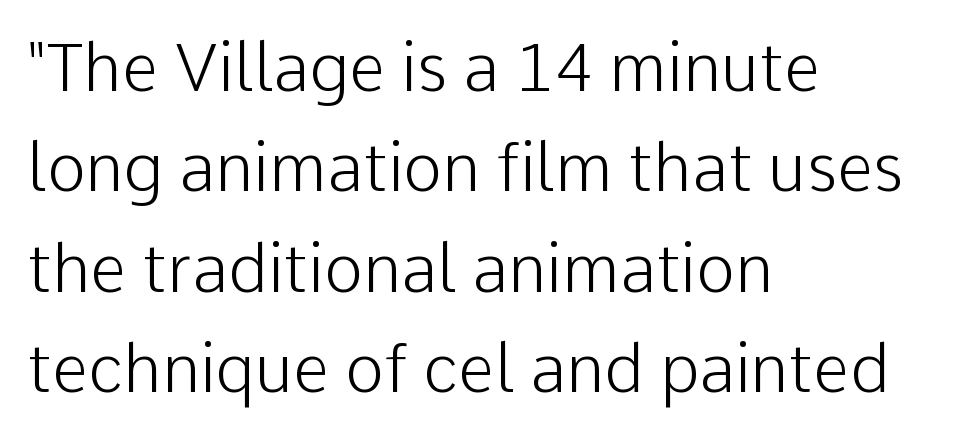
The image shows 66 px light sans-serif type, upright; set left-aligned, normal line spacing (1.52x), normal letter spacing, not underlined; low stroke contrast and a medium x-height.
